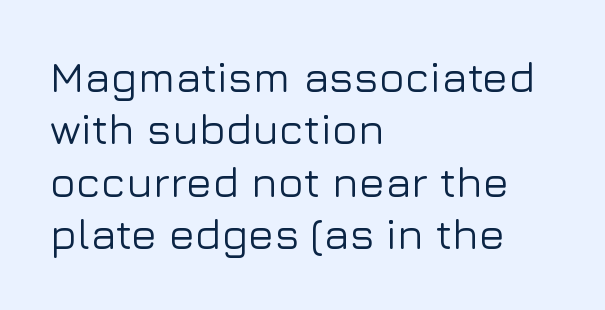
The letters advance in unequal steps, a hallmark of proportional type. Ascenders rise straight up at ninety degrees. Font category for this specimen: sans-serif. The lines in this sample share a left origin and differ only in where they stop. Underlining? Definitely not there. What stands out about the letter spacing? Nothing — it is the standard amount.
